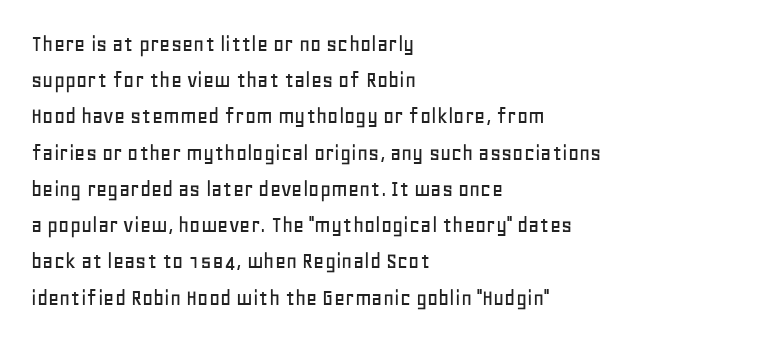
The image shows 24 px text type, upright; set left-aligned, normal line spacing (1.51x), normal letter spacing, not underlined.
